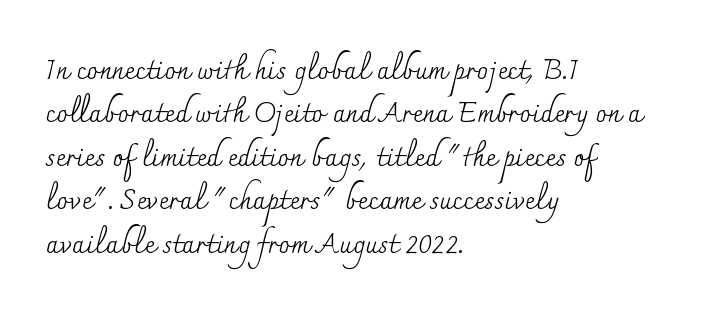
{"serif": "yes", "bold": "no", "weight": "regular", "width": "normal", "stroke_contrast": "medium", "x_height": "small", "monospaced": "no", "underline": "no", "align": "left", "line_spacing": "normal", "line_spacing_ratio": 1.55, "letter_spacing": "normal", "letter_spacing_em": 0.0, "glyph_px": 28}
